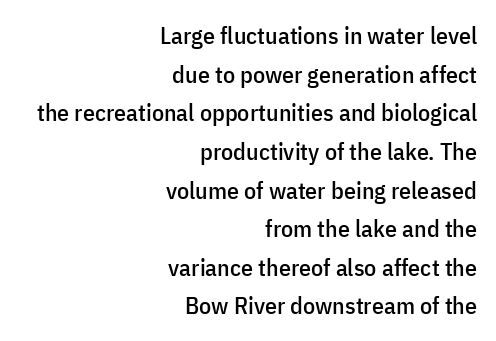
The image shows 24 px text type, upright; set right-aligned, normal line spacing (1.61x), normal letter spacing, not underlined.
